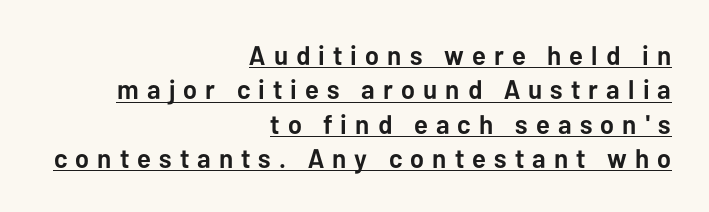
Q: Is the text bold? A: Yes.
Q: Is the text italic (slanted)? A: No, it is upright.
Q: Is the text underlined? A: Yes.
Q: How is the paragraph aligned? A: Right-aligned.
Q: Is the spacing between letters normal or unusually wide? A: Unusually wide.
Q: Is the spacing between lines tight, normal or loose? A: Normal.
